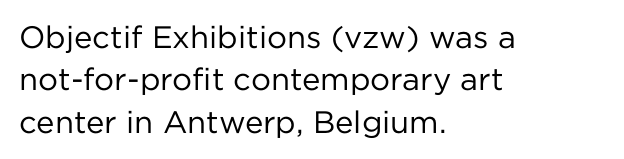
The image shows 31 px regular-weight sans-serif type, upright; set left-aligned, normal line spacing (1.37x), normal letter spacing, not underlined; low stroke contrast and a medium x-height.
